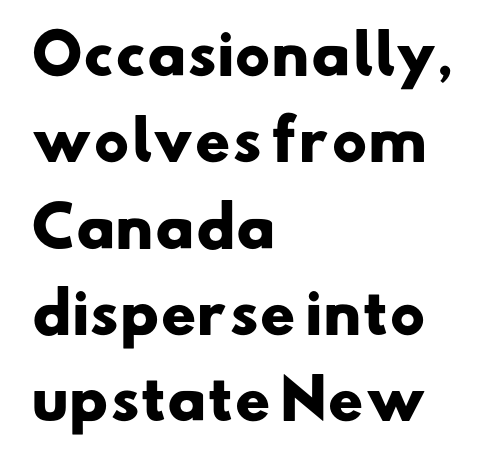
Look at the tracking — it's just the regular setting, nothing added. You'd pick this weight for a headline — it's a proper bold. Plain, unruled lines of type. These lines are set flush left with a ragged right edge. Does the type have serifs? No, each stem ends abruptly.
